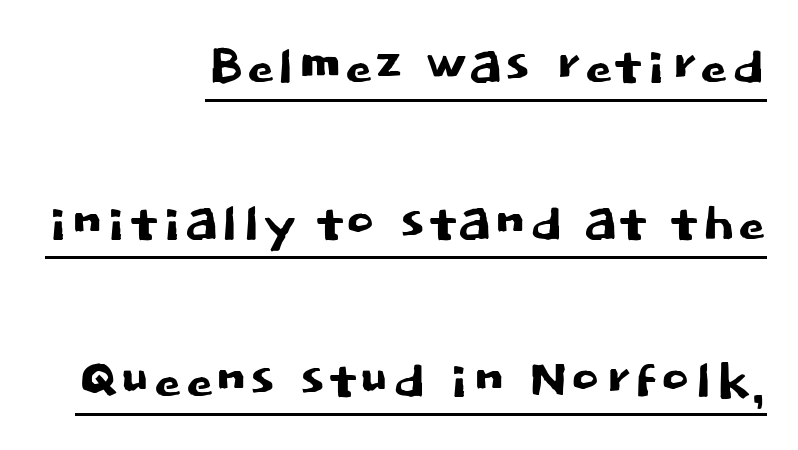
Q: Is the text italic (slanted)? A: No, it is upright.
Q: Is the typeface a serif or a sans-serif typeface? A: Sans-serif.
Q: Is the text underlined? A: Yes.
Q: How is the paragraph aligned? A: Right-aligned.
Q: Is the spacing between letters normal or unusually wide? A: Normal.
Q: Is the spacing between lines tight, normal or loose? A: Loose.
Q: Width (condensed, normal, or wide)? A: Normal.
Q: Stroke contrast? A: Low.
Q: x-height? A: Large.
Q: Monospaced? A: No.
